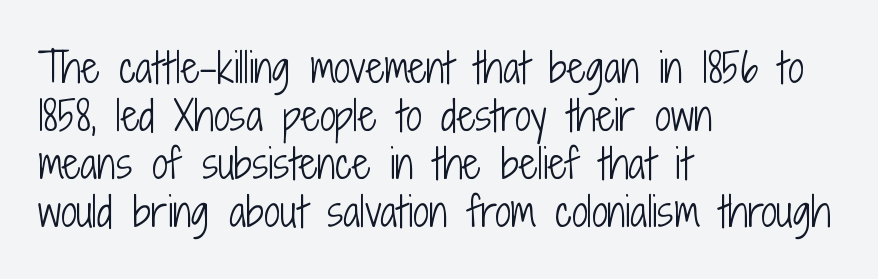
Proportional: the letters do not fall into vertical columns. In terms of letterspacing, this is plain default setting. This sample uses a sans-serif face. One-word summary of the alignment: left. The cut favours lightness, reaching ordinary text weight at its darkest.
